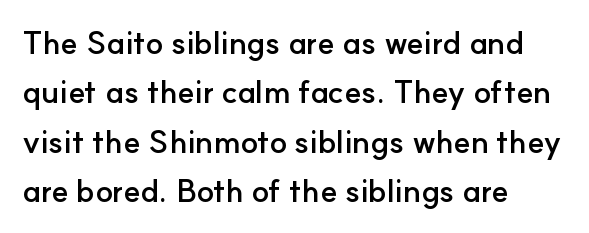
The image shows 32 px semibold sans-serif type, upright; set left-aligned, normal line spacing (1.54x), normal letter spacing, not underlined; low stroke contrast and a small x-height.
